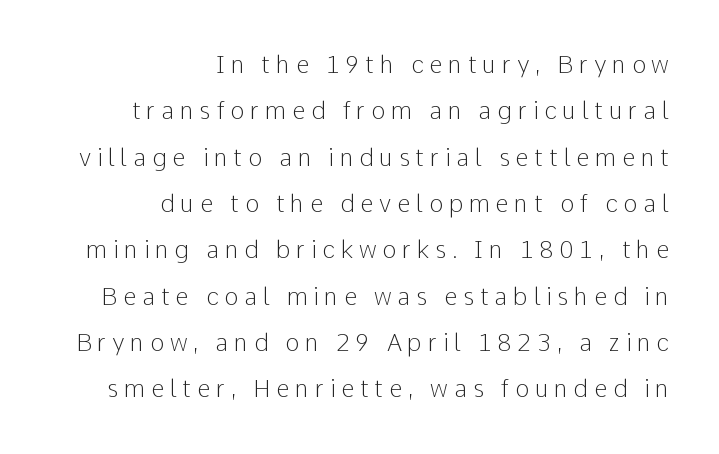
The image shows 24 px text type, upright; set right-aligned, loose line spacing (1.93x), unusually wide letter spacing (+0.24 em), not underlined.
